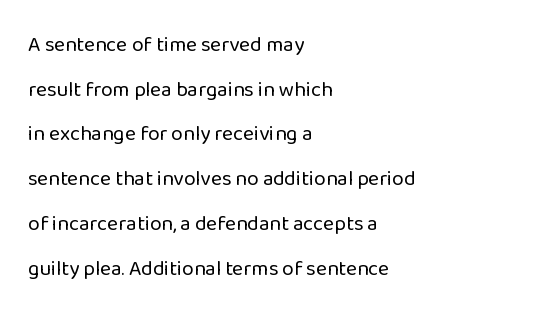
Q: Is the text bold? A: No.
Q: Is the text italic (slanted)? A: No, it is upright.
Q: Is the text underlined? A: No.
Q: How is the paragraph aligned? A: Left-aligned.
Q: Is the spacing between letters normal or unusually wide? A: Normal.
Q: Is the spacing between lines tight, normal or loose? A: Loose.
